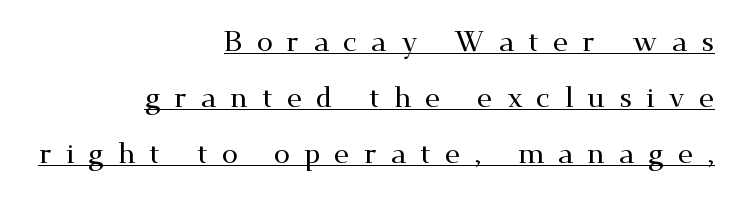
Q: Is the text italic (slanted)? A: No, it is upright.
Q: Is the typeface a serif or a sans-serif typeface? A: Serif.
Q: Is the text underlined? A: Yes.
Q: How is the paragraph aligned? A: Right-aligned.
Q: Is the spacing between letters normal or unusually wide? A: Unusually wide.
Q: Is the spacing between lines tight, normal or loose? A: Loose.
Q: Width (condensed, normal, or wide)? A: Wide.
Q: Stroke contrast? A: Medium.
Q: x-height? A: Small.
Q: Monospaced? A: No.
